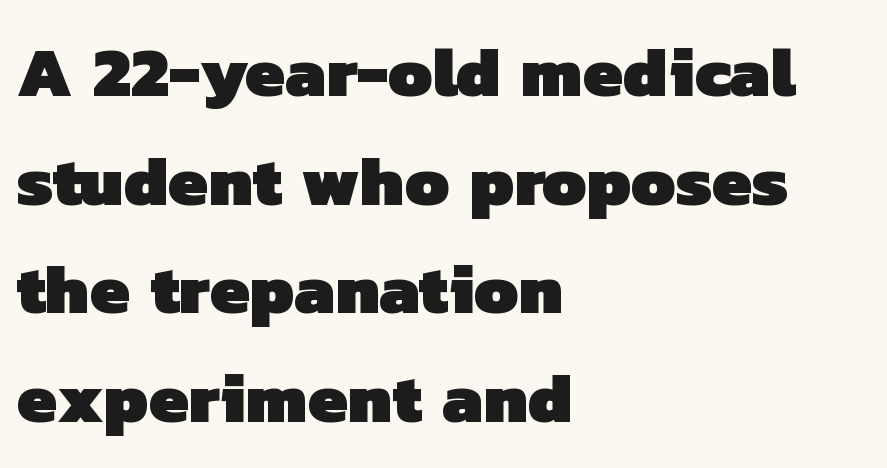
{"serif": "no", "bold": "yes", "weight": "heavy", "width": "normal", "stroke_contrast": "low", "x_height": "medium", "monospaced": "no", "underline": "no", "align": "left", "line_spacing": "normal", "line_spacing_ratio": 1.53, "letter_spacing": "normal", "letter_spacing_em": 0.0, "glyph_px": 71}
